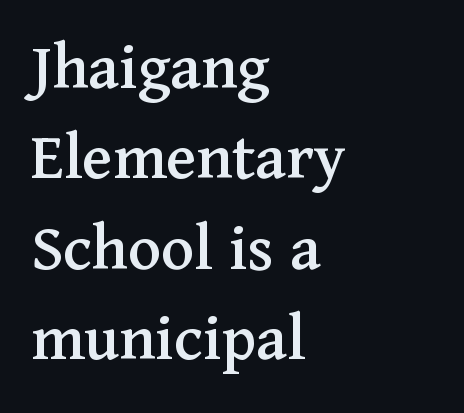
The image shows 69 px serif type, upright; set left-aligned, normal line spacing (1.31x), normal letter spacing, not underlined; medium stroke contrast and a medium x-height.
